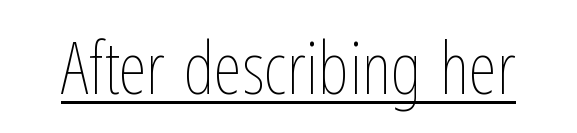
The image shows 72 px thin, condensed type, upright; set normal letter spacing, underlined; low stroke contrast and a medium x-height.
